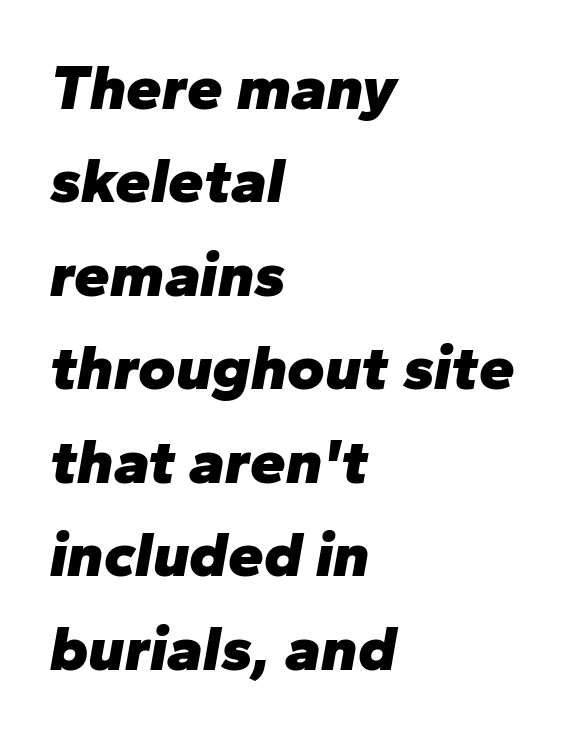
Q: Is the text bold? A: Yes.
Q: Is the text italic (slanted)? A: Yes, it leans right by about 10 degrees.
Q: Is the text underlined? A: No.
Q: How is the paragraph aligned? A: Left-aligned.
Q: Is the spacing between letters normal or unusually wide? A: Normal.
Q: Is the spacing between lines tight, normal or loose? A: Normal.
Q: Width (condensed, normal, or wide)? A: Normal.
Q: Stroke contrast? A: Low.
Q: x-height? A: Medium.
Q: Monospaced? A: No.
